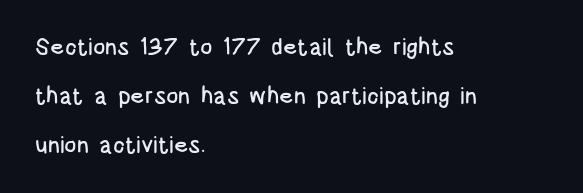
Q: Is the text italic (slanted)? A: No, it is upright.
Q: Is the text underlined? A: No.
Q: How is the paragraph aligned? A: Left-aligned.
Q: Is the spacing between letters normal or unusually wide? A: Normal.
Q: Is the spacing between lines tight, normal or loose? A: Loose.
